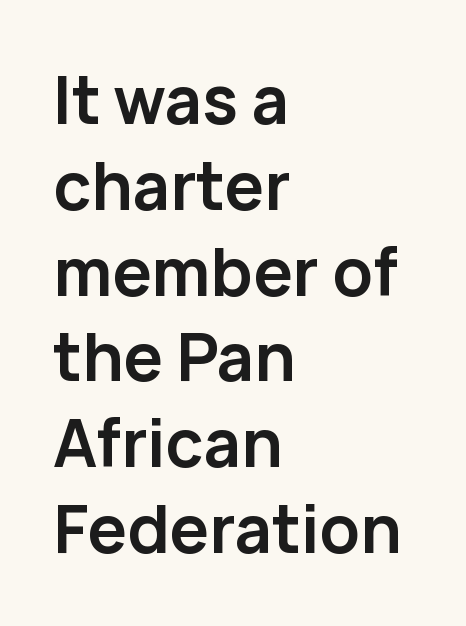
Q: Is the text bold? A: Yes.
Q: Is the text italic (slanted)? A: No, it is upright.
Q: Is the typeface a serif or a sans-serif typeface? A: Sans-serif.
Q: Is the text underlined? A: No.
Q: How is the paragraph aligned? A: Left-aligned.
Q: Is the spacing between letters normal or unusually wide? A: Normal.
Q: Is the spacing between lines tight, normal or loose? A: Normal.
Q: Width (condensed, normal, or wide)? A: Normal.
Q: Stroke contrast? A: Low.
Q: x-height? A: Medium.
Q: Monospaced? A: No.
